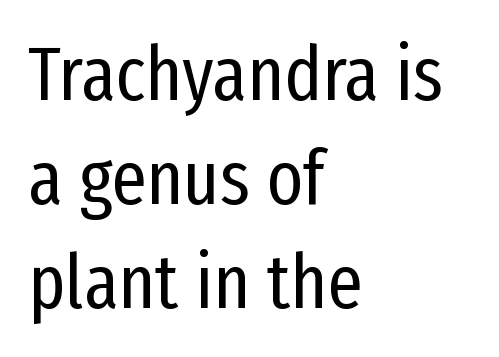
The face looks like a standard text weight, possibly lighter. Posture: vertical. Summary of vertical rhythm: regular, with standard interline spacing. Check the space under the baseline: it is left empty. The rendering uses natural spacing where letterforms have individual widths.
